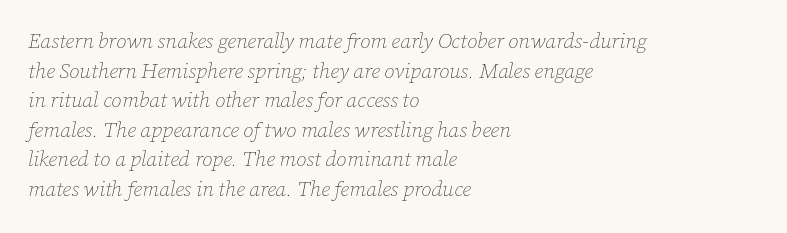
These lines were composed using italics. Short and long lines alike share a common starting point at left. The face looks like a standard text weight, possibly lighter. Descenders hang freely into open space. What stands out about the letter spacing? Nothing — it is the standard amount.
